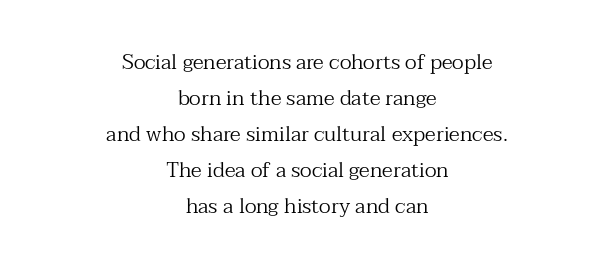
{"italic": "no", "bold": "no", "underline": "no", "align": "center", "line_spacing_ratio": 1.72, "letter_spacing": "normal", "letter_spacing_em": 0.0, "glyph_px": 21}
